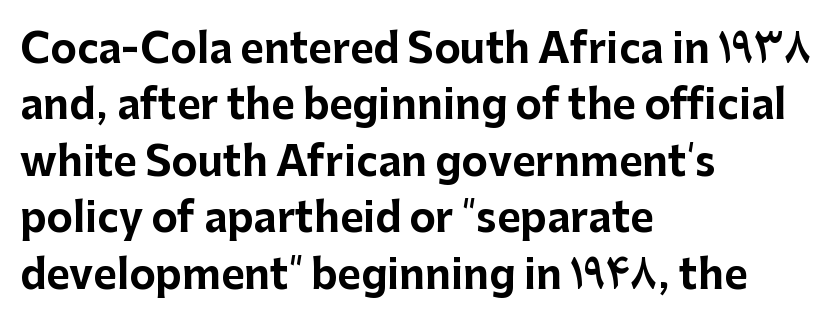
Q: Is the text bold? A: Yes.
Q: Is the text italic (slanted)? A: No, it is upright.
Q: Is the typeface a serif or a sans-serif typeface? A: Sans-serif.
Q: Is the text underlined? A: No.
Q: How is the paragraph aligned? A: Left-aligned.
Q: Is the spacing between letters normal or unusually wide? A: Normal.
Q: Is the spacing between lines tight, normal or loose? A: Normal.
Q: Width (condensed, normal, or wide)? A: Normal.
Q: Stroke contrast? A: Low.
Q: x-height? A: Medium.
Q: Monospaced? A: No.
